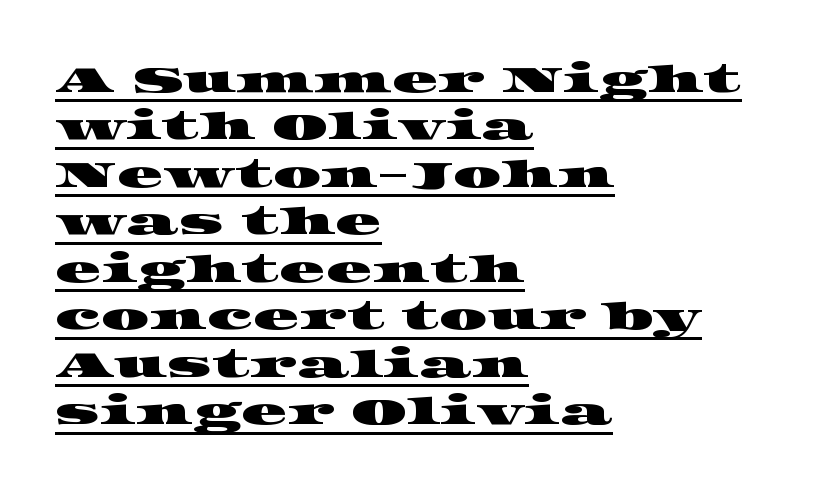
The image shows 38 px wide serif type; set left-aligned, normal line spacing (1.25x), normal letter spacing, underlined; high stroke contrast and a large x-height.
